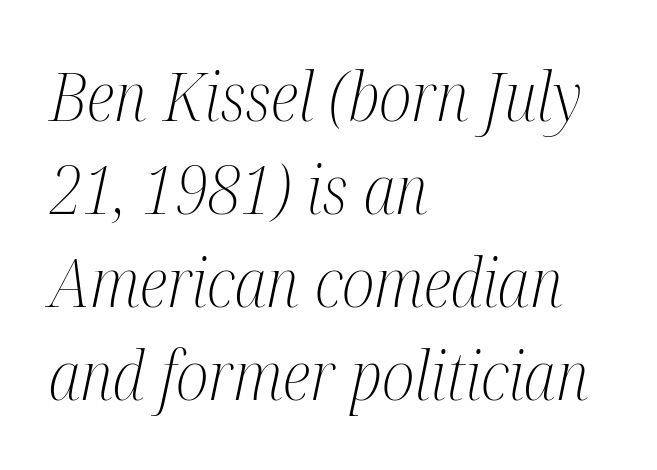
Q: Is the text bold? A: No.
Q: Is the text italic (slanted)? A: Yes, it leans right by about 12 degrees.
Q: Is the typeface a serif or a sans-serif typeface? A: Serif.
Q: Is the text underlined? A: No.
Q: How is the paragraph aligned? A: Left-aligned.
Q: Is the spacing between letters normal or unusually wide? A: Normal.
Q: Is the spacing between lines tight, normal or loose? A: Normal.
Q: Width (condensed, normal, or wide)? A: Condensed.
Q: Stroke contrast? A: Medium.
Q: x-height? A: Medium.
Q: Monospaced? A: No.
